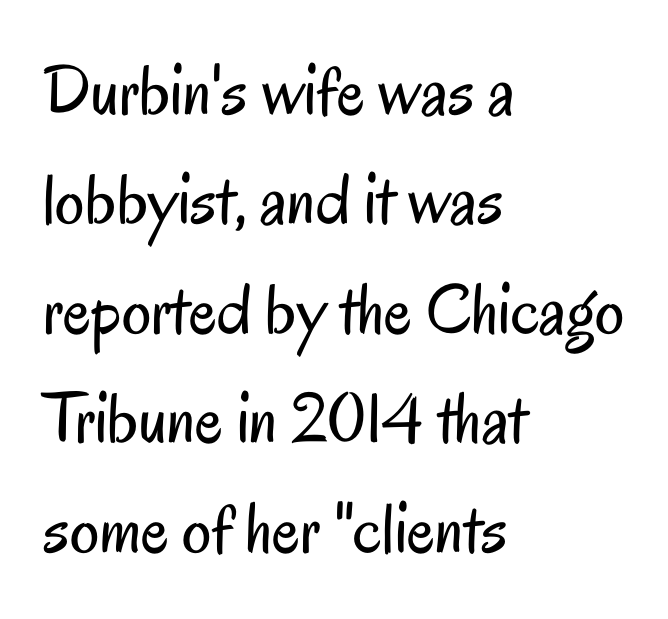
Q: Is the text bold? A: No.
Q: Is the text italic (slanted)? A: No, it is upright.
Q: Is the typeface a serif or a sans-serif typeface? A: Sans-serif.
Q: Is the text underlined? A: No.
Q: How is the paragraph aligned? A: Left-aligned.
Q: Is the spacing between letters normal or unusually wide? A: Normal.
Q: Is the spacing between lines tight, normal or loose? A: Normal.
Q: Width (condensed, normal, or wide)? A: Condensed.
Q: Stroke contrast? A: Low.
Q: x-height? A: Small.
Q: Monospaced? A: No.
